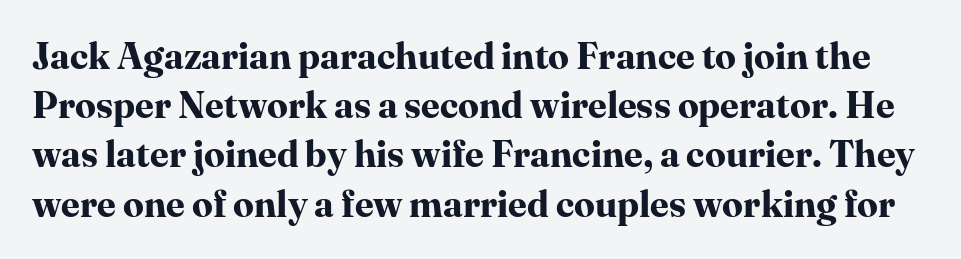
{"serif": "yes", "italic": "no", "bold": "yes", "weight": "bold", "width": "normal", "stroke_contrast": "high", "x_height": "medium", "monospaced": "no", "underline": "no", "line_spacing": "normal", "line_spacing_ratio": 1.33, "letter_spacing": "normal", "letter_spacing_em": 0.0, "glyph_px": 37}
